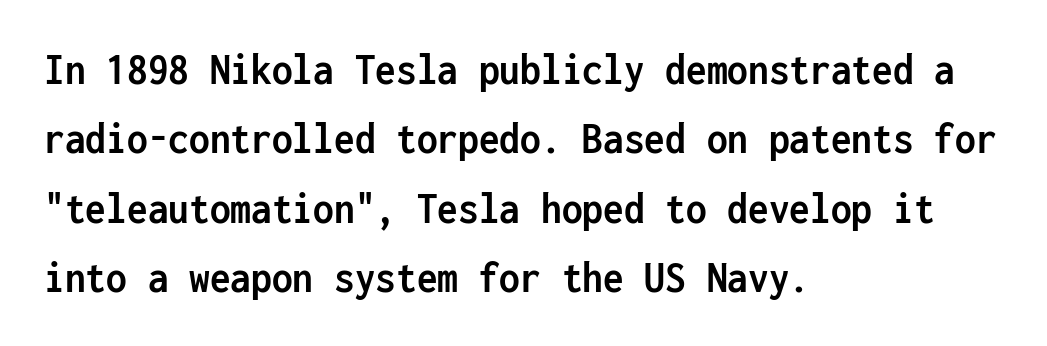
The image shows 46 px semibold, condensed sans-serif type, upright, monospaced; set left-aligned, normal line spacing (1.51x), normal letter spacing, not underlined; low stroke contrast and a medium x-height.
